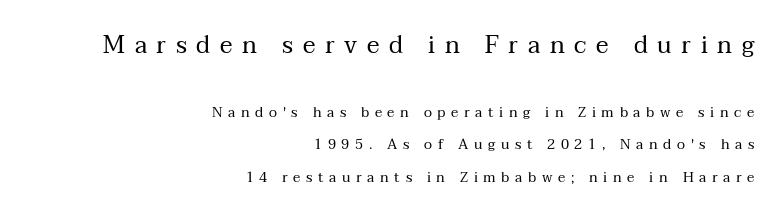
{"italic": "no", "bold": "no", "underline": "no", "align": "right", "line_spacing": "loose", "line_spacing_ratio": 2.35, "letter_spacing": "wide", "letter_spacing_em": 0.4, "larger_block": "first", "size_ratio": 1.71, "glyph_px": 24}
